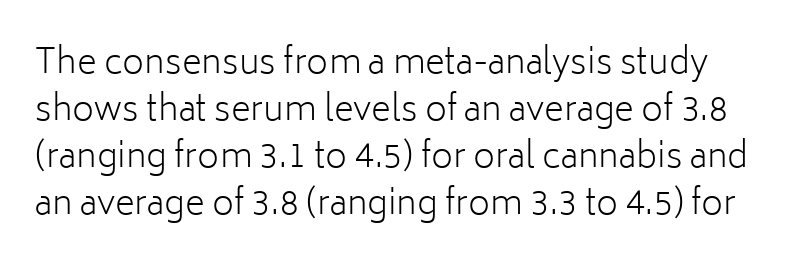
{"serif": "no", "italic": "no", "bold": "no", "weight": "light", "width": "normal", "stroke_contrast": "low", "x_height": "medium", "monospaced": "no", "underline": "no", "line_spacing": "normal", "line_spacing_ratio": 1.38, "letter_spacing": "normal", "letter_spacing_em": 0.0, "glyph_px": 34}
